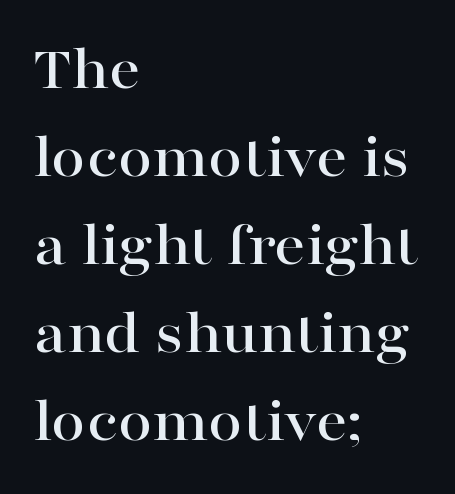
These lines stack with their left ends in a neat column. Lines of text with bare space underneath. You can tell it's not italic because the verticals are truly vertical. Quick note: interline space is typical.
